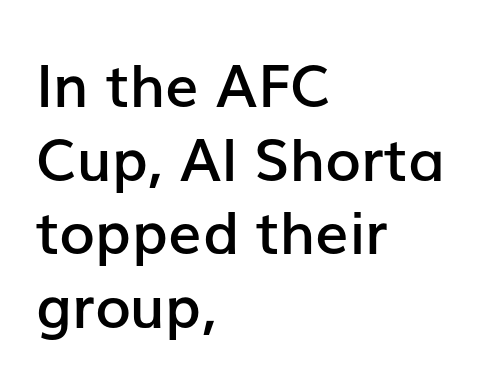
A bare baseline throughout the passage. This sample has the flowing, uneven cadence of proportional lettering. Note: no serifs on the glyphs. Students, note that the glyphs here touch the page at normal intervals. As a designer I'd log this as weight 600, semibold.
